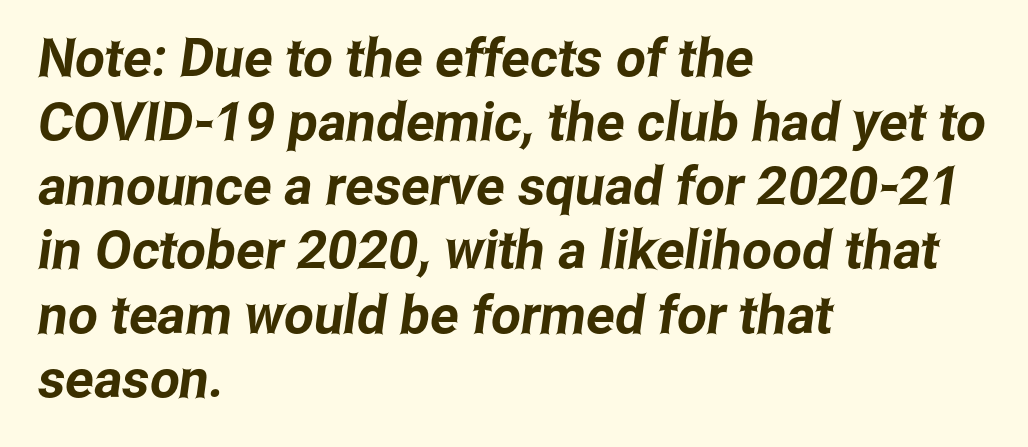
Leftover space on each line is placed entirely after the last word. Words float on clear page, feet unadorned. How are the letters spaced? Ordinarily, with no added tracking. Observe the absence of serifs on each vertical stroke in this sample. Here the designer chose a conventional face with non-uniform glyph widths.
